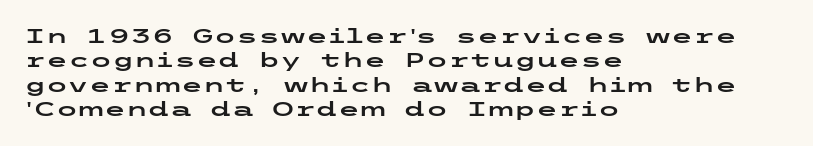
Q: Is the text italic (slanted)? A: No, it is upright.
Q: Is the text underlined? A: No.
Q: How is the paragraph aligned? A: Left-aligned.
Q: Is the spacing between letters normal or unusually wide? A: Normal.
